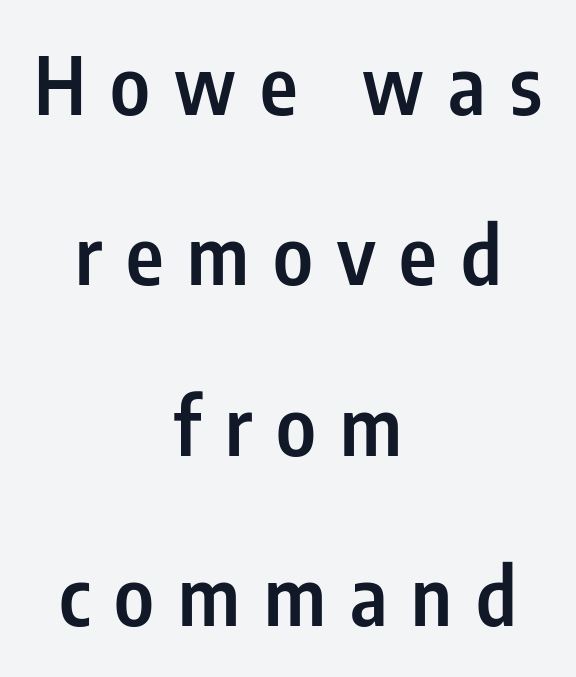
Q: Is the text bold? A: Semi-bold.
Q: Is the text italic (slanted)? A: No, it is upright.
Q: Is the typeface a serif or a sans-serif typeface? A: Sans-serif.
Q: Is the text underlined? A: No.
Q: How is the paragraph aligned? A: Centered.
Q: Is the spacing between letters normal or unusually wide? A: Unusually wide.
Q: Is the spacing between lines tight, normal or loose? A: Loose.
Q: Width (condensed, normal, or wide)? A: Condensed.
Q: Stroke contrast? A: Low.
Q: x-height? A: Medium.
Q: Monospaced? A: No.
